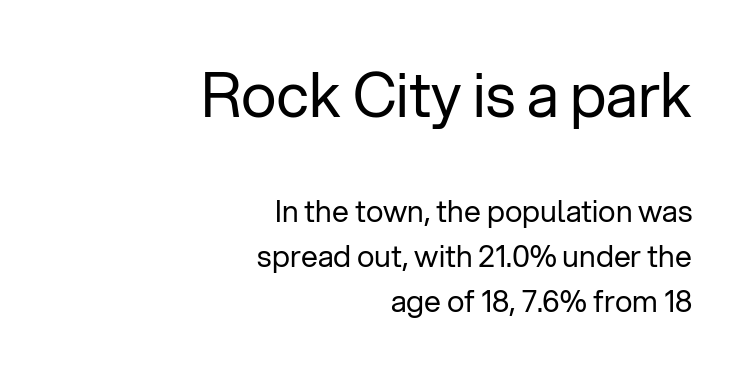
Q: Is the text bold? A: No.
Q: Is the text italic (slanted)? A: No, it is upright.
Q: Is the typeface a serif or a sans-serif typeface? A: Sans-serif.
Q: Is the text underlined? A: No.
Q: How is the paragraph aligned? A: Right-aligned.
Q: Is the spacing between letters normal or unusually wide? A: Normal.
Q: Is the spacing between lines tight, normal or loose? A: Normal.
Q: Which block of text is set in a larger size, the first (top) or the second (bottom)? A: The first (top) one.
Q: Width (condensed, normal, or wide)? A: Normal.
Q: Stroke contrast? A: Low.
Q: x-height? A: Medium.
Q: Monospaced? A: No.
